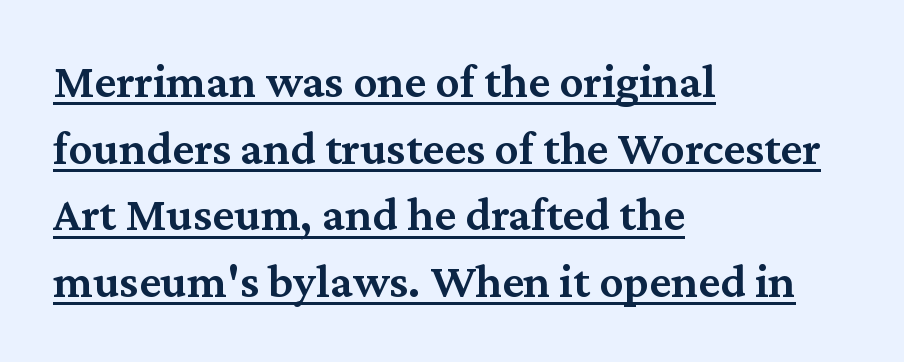
Does the leading feel generous? No, just average. Default kerning and tracking; the words read as compact shapes. Decoration check: the copy is underlined. Here the designer chose a conventional face with non-uniform glyph widths.
